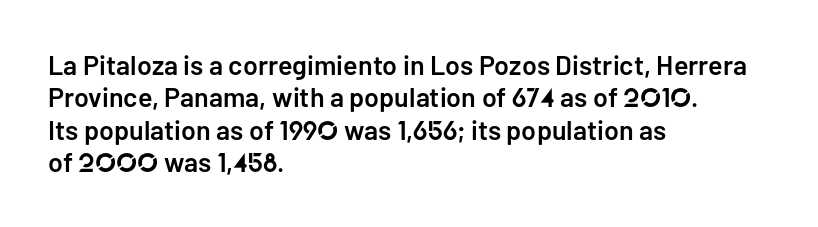
Q: Is the text bold? A: Semi-bold.
Q: Is the text italic (slanted)? A: No, it is upright.
Q: Is the text underlined? A: No.
Q: How is the paragraph aligned? A: Left-aligned.
Q: Is the spacing between letters normal or unusually wide? A: Normal.
